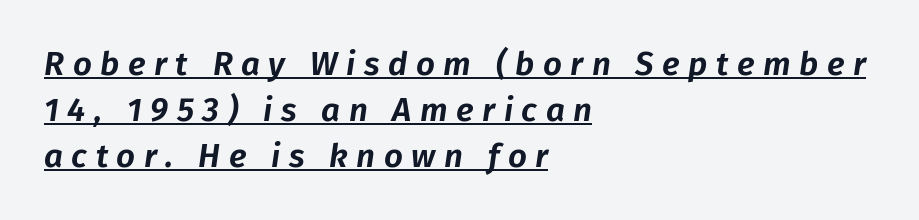
{"italic": "yes", "lean": "right", "slant_degrees": 8, "width": "normal", "stroke_contrast": "low", "x_height": "medium", "monospaced": "no", "underline": "yes", "align": "left", "line_spacing": "normal", "line_spacing_ratio": 1.39, "letter_spacing": "wide", "letter_spacing_em": 0.26, "glyph_px": 33}
